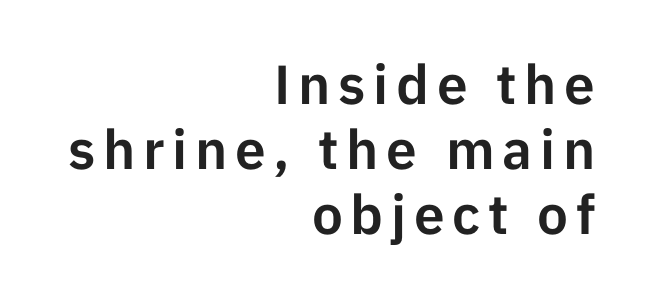
The face used here is proportionally spaced, like ordinary book or web type. Typographically, this falls in the sans-serif category. Horizontal alignment here is rightward, an uncommon choice for prose. Underline: absent.
